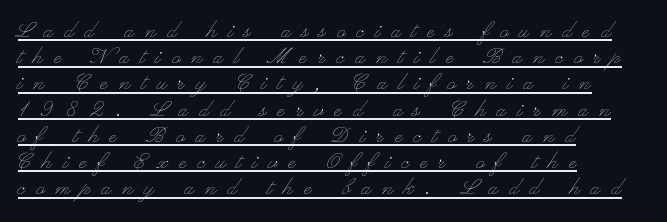
{"bold": "no", "underline": "yes", "align": "left", "line_spacing": "tight", "line_spacing_ratio": 0.97, "letter_spacing": "wide", "letter_spacing_em": 0.42, "glyph_px": 27}
